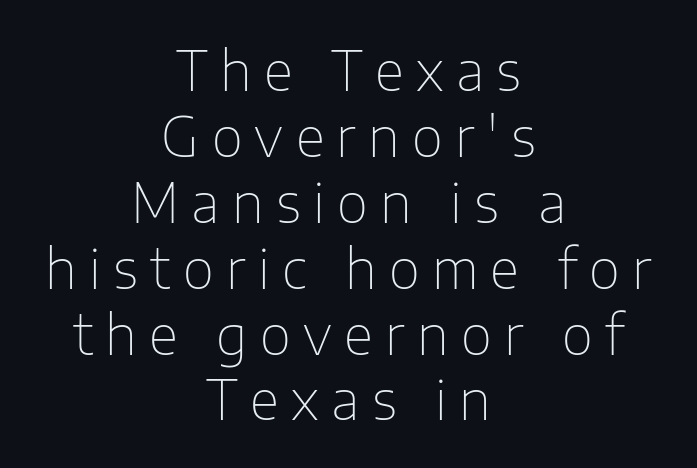
Q: Is the text bold? A: No.
Q: Is the text italic (slanted)? A: No, it is upright.
Q: Is the typeface a serif or a sans-serif typeface? A: Sans-serif.
Q: Is the text underlined? A: No.
Q: How is the paragraph aligned? A: Centered.
Q: Is the spacing between letters normal or unusually wide? A: Unusually wide.
Q: Width (condensed, normal, or wide)? A: Normal.
Q: Stroke contrast? A: Low.
Q: x-height? A: Medium.
Q: Monospaced? A: No.
